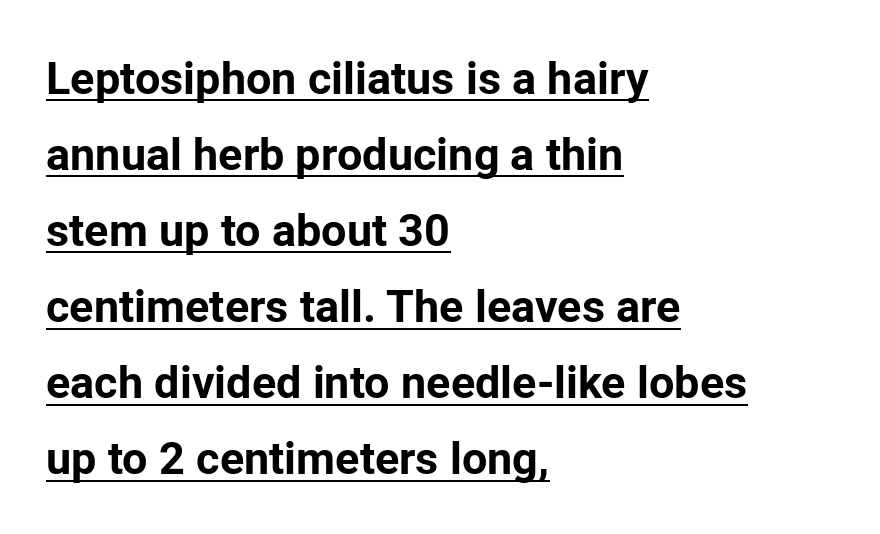
The image shows 45 px bold sans-serif type, upright; set left-aligned, normal line spacing (1.69x), normal letter spacing, underlined; low stroke contrast and a medium x-height.
